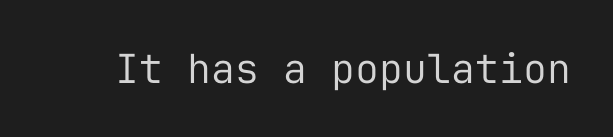
The image shows 40 px regular-weight sans-serif type, upright, monospaced; set normal letter spacing, not underlined; low stroke contrast and a medium x-height.
